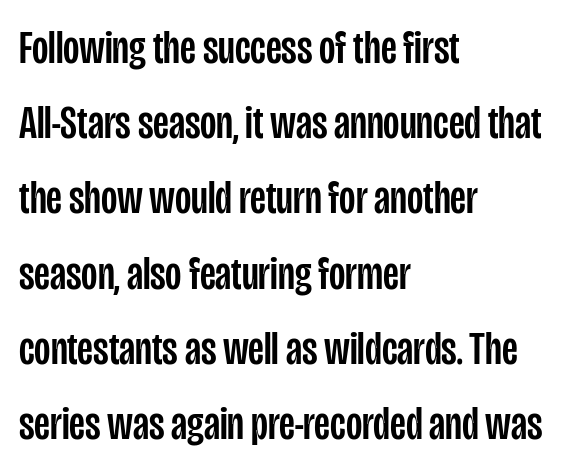
Lines of text with bare space underneath. These lines are rendered in a variable-pitch font. Rows of type keep a routine distance in the vertical direction. Observe the absence of serifs on each vertical stroke in this sample. Designer's note — italics off, roman on. The ragged edge is on the right, which tells us the setting is flush left.
